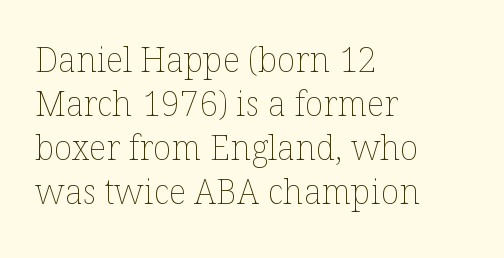
{"italic": "no", "bold": "no", "weight": "thin", "width": "normal", "stroke_contrast": "low", "x_height": "medium", "monospaced": "no", "underline": "no", "align": "left", "line_spacing": "normal", "line_spacing_ratio": 1.29, "letter_spacing": "normal", "letter_spacing_em": 0.0, "glyph_px": 34}
